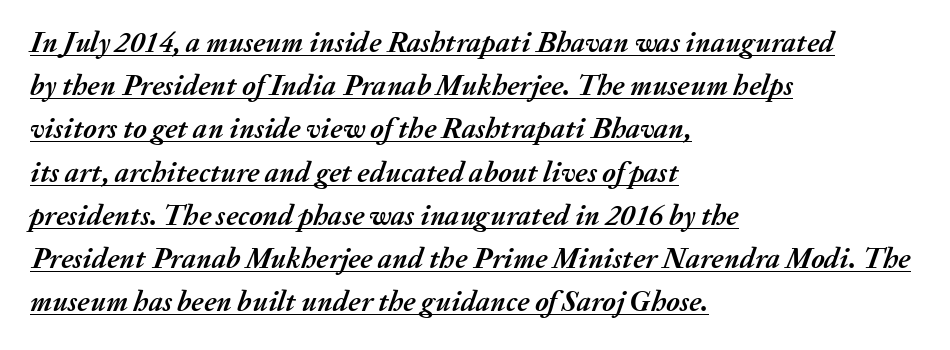
The horizontal fit of the characters is conventional and even. Looks like regular typesetting: each glyph gets only the width it needs. A baseline rule has been typeset under these characters. The sample has been set heavy, in full bold.
